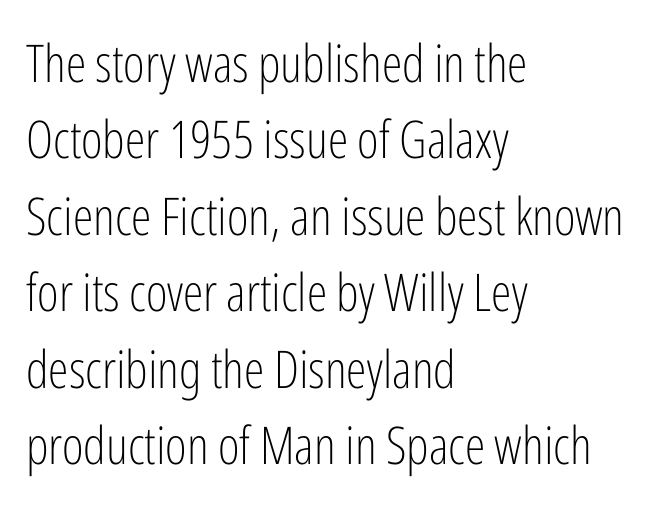
No chunkiness to these letters — they're not bold. Bare-footed words on every line. These lines sit exactly where default settings would place them. In terms of letterform style, serifs are entirely absent.
